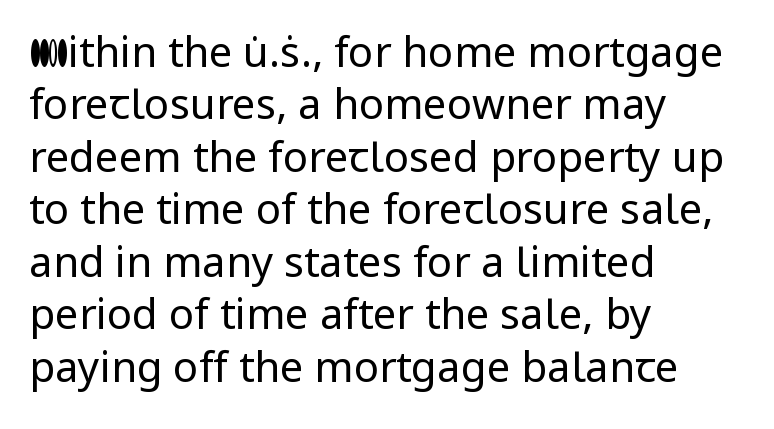
Unmarked baselines from the first word to the last. The face used here is proportionally spaced, like ordinary book or web type. Whoever set this chose a conventional vertical rhythm. Nothing unusual about the tracking: characters are spaced as the font intends. Ordinary non-slanted type is in use. Look at the bottom of the vertical strokes: they stop flat, with no serifs.
